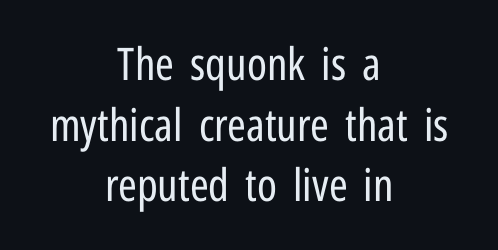
{"serif": "no", "italic": "no", "bold": "no", "weight": "regular", "width": "condensed", "stroke_contrast": "low", "x_height": "medium", "monospaced": "no", "underline": "no", "align": "center", "line_spacing": "normal", "line_spacing_ratio": 1.35, "letter_spacing": "normal", "letter_spacing_em": 0.0, "glyph_px": 45}
